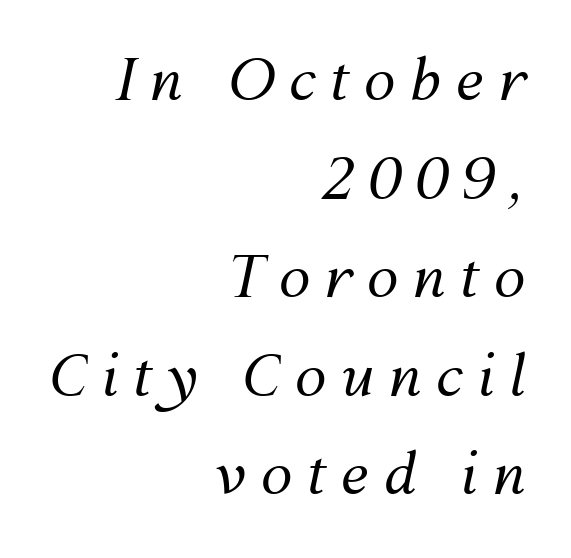
Q: Is the text bold? A: No.
Q: Is the text italic (slanted)? A: Yes, it leans right by about 12 degrees.
Q: Is the text underlined? A: No.
Q: How is the paragraph aligned? A: Right-aligned.
Q: Is the spacing between letters normal or unusually wide? A: Unusually wide.
Q: Width (condensed, normal, or wide)? A: Normal.
Q: Stroke contrast? A: Medium.
Q: x-height? A: Medium.
Q: Monospaced? A: No.
